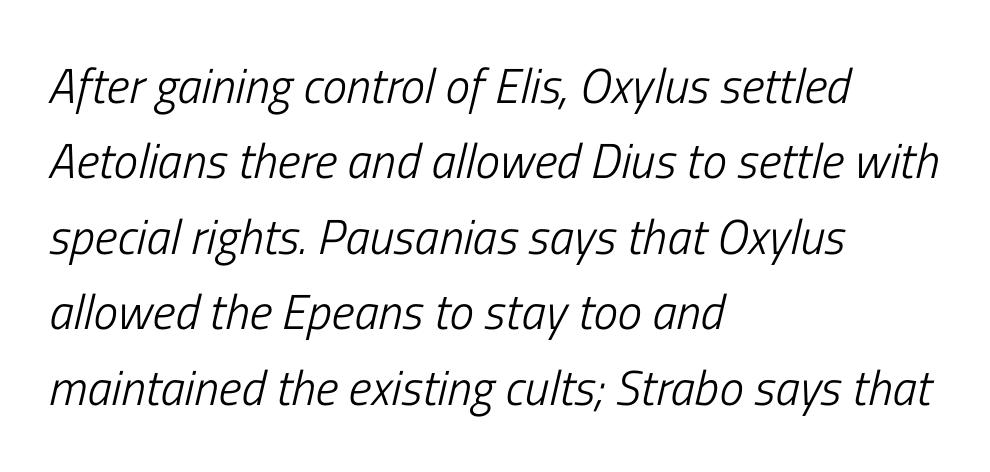
{"italic": "yes", "lean": "right", "slant_degrees": 13, "bold": "no", "weight": "light", "width": "condensed", "stroke_contrast": "low", "x_height": "medium", "monospaced": "no", "underline": "no", "align": "left", "line_spacing": "normal", "line_spacing_ratio": 1.54, "letter_spacing": "normal", "letter_spacing_em": 0.0, "glyph_px": 49}
